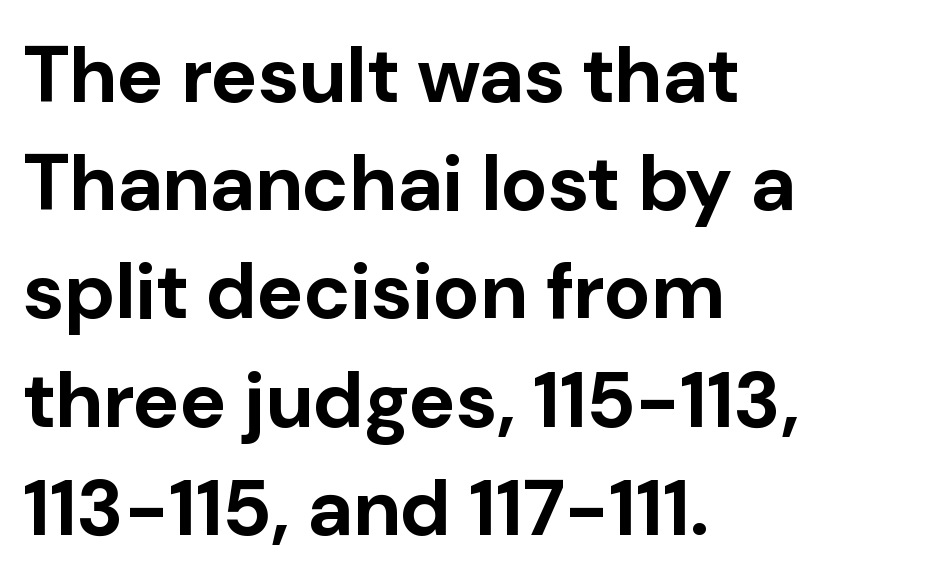
Here the designer chose a conventional face with non-uniform glyph widths. The characters display no serif detailing; their extremities are plain. Clear beneath every line of the passage. The face used here has the dense, thick strokes of a bold.
